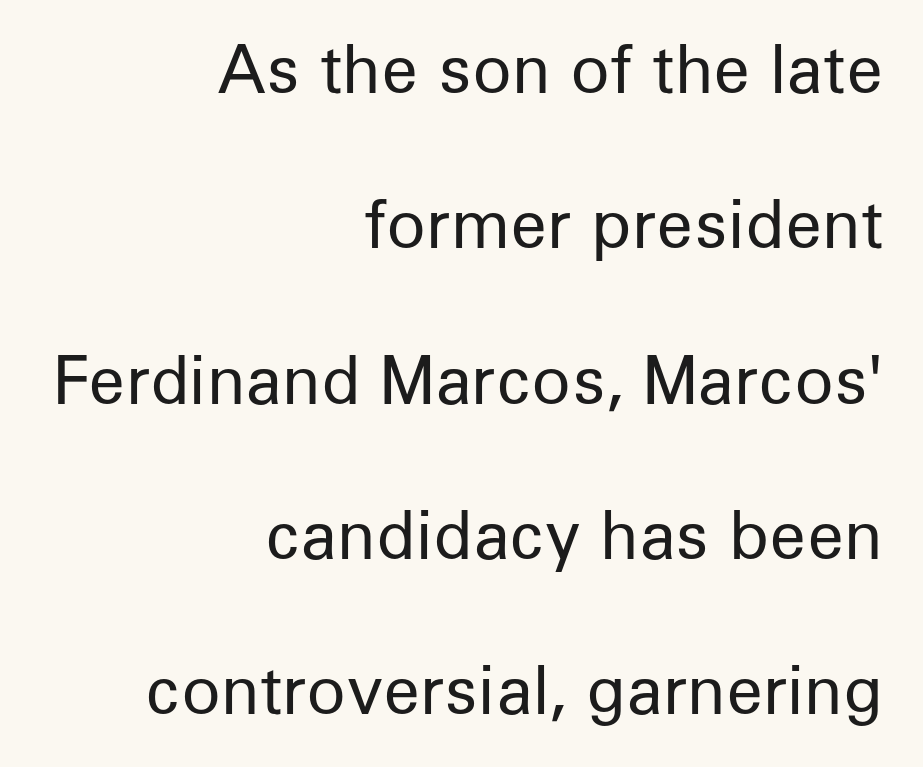
{"serif": "no", "italic": "no", "bold": "no", "weight": "regular", "width": "normal", "stroke_contrast": "low", "x_height": "medium", "monospaced": "no", "underline": "no", "align": "right", "line_spacing": "loose", "line_spacing_ratio": 2.39, "letter_spacing": "normal", "letter_spacing_em": 0.0, "glyph_px": 65}
